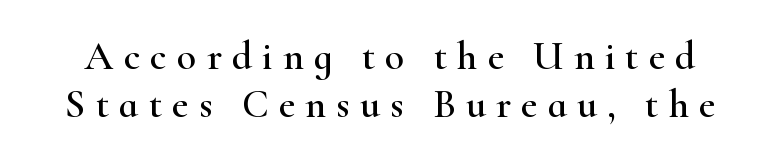
{"serif": "yes", "italic": "no", "width": "wide", "stroke_contrast": "high", "x_height": "small", "monospaced": "no", "underline": "no", "line_spacing_ratio": 1.2, "letter_spacing": "wide", "letter_spacing_em": 0.25, "glyph_px": 40}
